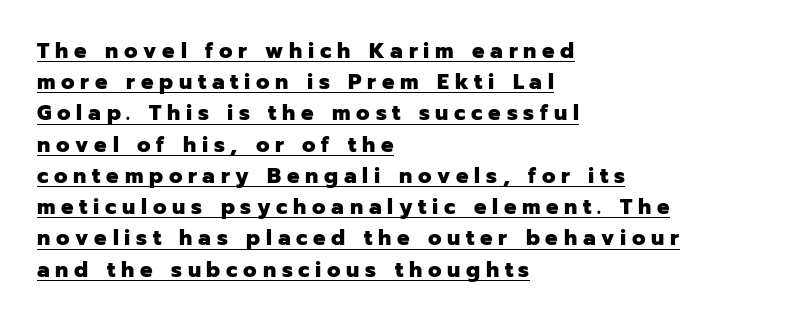
The specimen reads as upright at a glance. These lines are set flush left with a ragged right edge. A typesetter would call this heavily tracked-out type. This is heavy type, rendered in bold. Decoration check: the copy is underlined.
